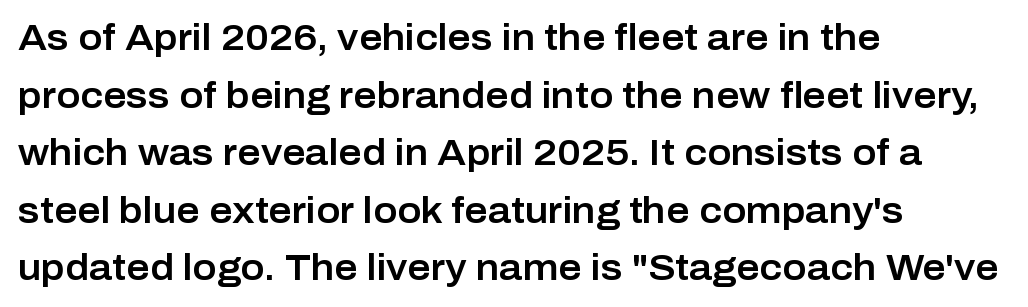
The image shows 36 px sans-serif type, upright; set left-aligned, normal line spacing (1.6x), normal letter spacing, not underlined; low stroke contrast and a medium x-height.
